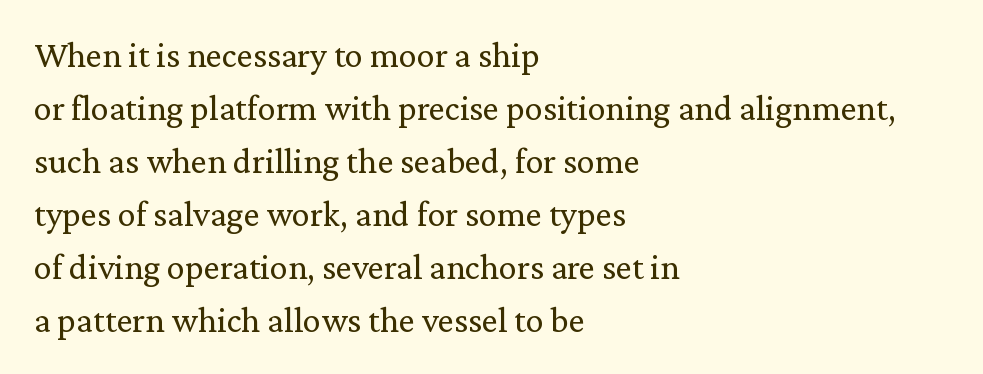
{"serif": "yes", "italic": "no", "bold": "no", "weight": "regular", "width": "normal", "stroke_contrast": "low", "x_height": "medium", "monospaced": "no", "underline": "no", "align": "left", "line_spacing": "normal", "line_spacing_ratio": 1.47, "letter_spacing": "normal", "letter_spacing_em": 0.0, "glyph_px": 36}
